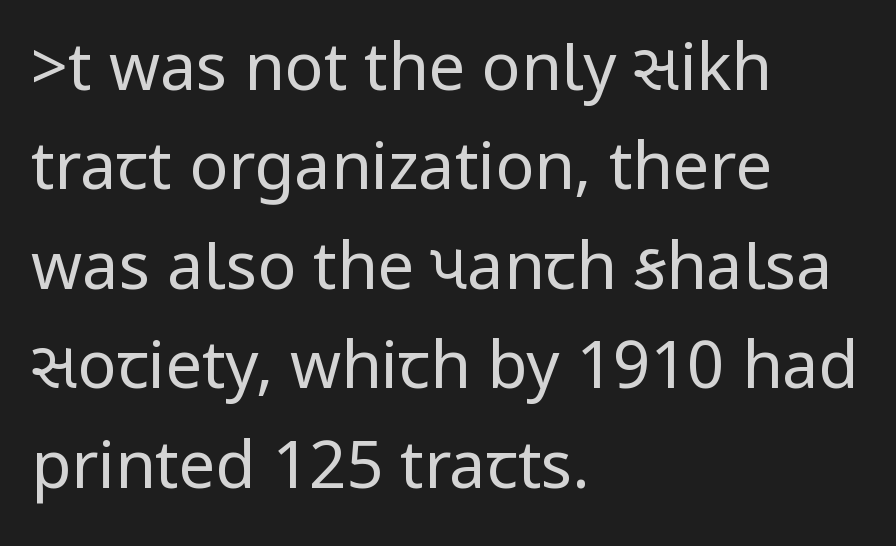
The image shows 65 px regular-weight, condensed sans-serif type, upright; set left-aligned, normal line spacing (1.53x), normal letter spacing, not underlined; low stroke contrast.
